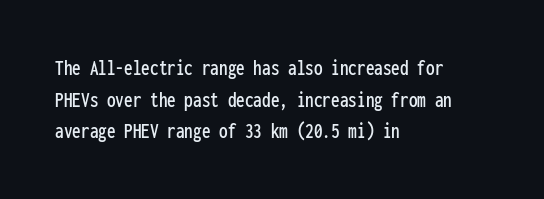
{"italic": "no", "underline": "no", "align": "left", "line_spacing": "normal", "line_spacing_ratio": 1.38, "letter_spacing": "normal", "letter_spacing_em": 0.0, "glyph_px": 23}
